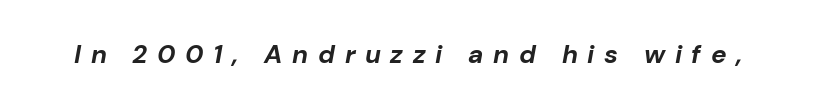
The image shows 26 px bold type, italic (leaning right); set unusually wide letter spacing (+0.37 em), not underlined.
